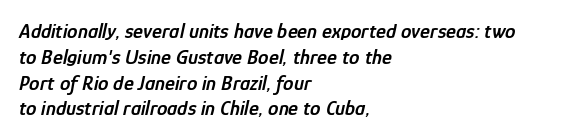
Q: Is the text bold? A: Semi-bold.
Q: Is the text italic (slanted)? A: Yes, it leans right by about 12 degrees.
Q: Is the text underlined? A: No.
Q: How is the paragraph aligned? A: Left-aligned.
Q: Is the spacing between letters normal or unusually wide? A: Normal.
